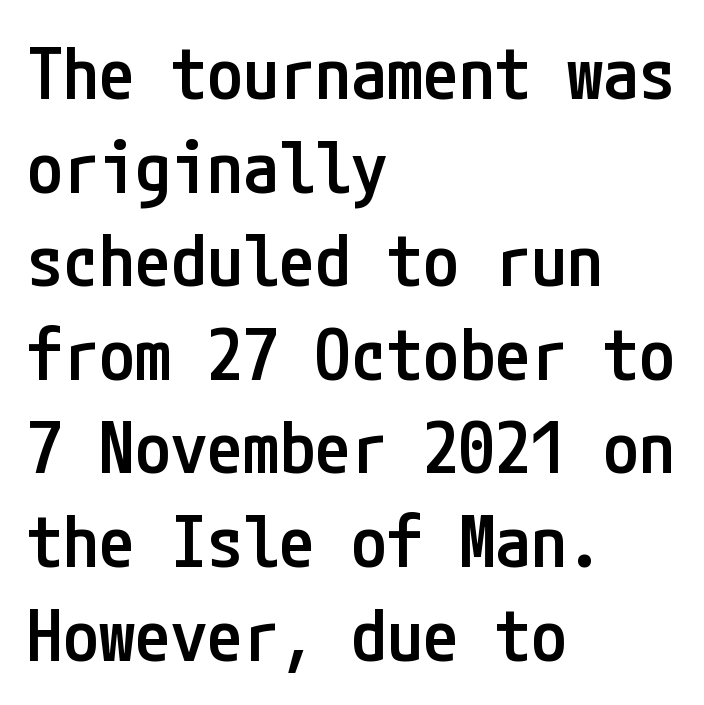
{"serif": "no", "italic": "no", "bold": "semi", "weight": "semibold", "width": "condensed", "stroke_contrast": "low", "x_height": "medium", "underline": "no", "align": "left", "line_spacing": "normal", "line_spacing_ratio": 1.3, "letter_spacing": "normal", "letter_spacing_em": 0.0, "glyph_px": 72}
